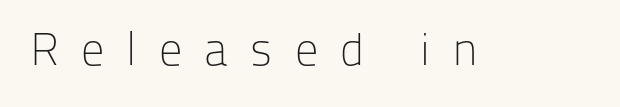
{"serif": "no", "italic": "no", "bold": "no", "weight": "light", "width": "normal", "stroke_contrast": "low", "x_height": "medium", "monospaced": "no", "underline": "no", "letter_spacing": "wide", "letter_spacing_em": 0.48, "glyph_px": 46}
